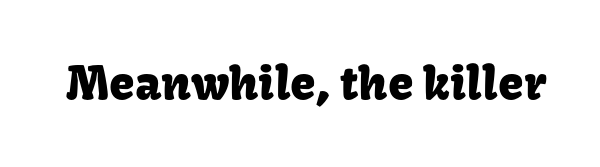
{"serif": "no", "italic": "no", "width": "normal", "stroke_contrast": "low", "x_height": "medium", "monospaced": "no", "underline": "no", "letter_spacing": "normal", "letter_spacing_em": 0.0, "glyph_px": 46}
